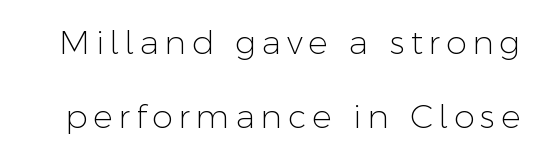
{"serif": "no", "italic": "no", "bold": "no", "weight": "light", "width": "normal", "stroke_contrast": "low", "x_height": "medium", "monospaced": "no", "underline": "no", "line_spacing": "loose", "line_spacing_ratio": 2.23, "glyph_px": 33}
